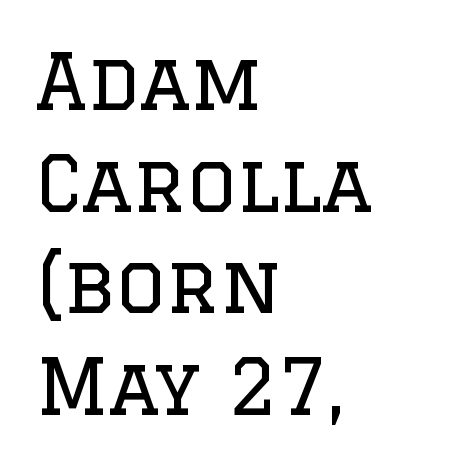
{"serif": "yes", "italic": "no", "bold": "no", "weight": "regular", "width": "normal", "stroke_contrast": "low", "x_height": "large", "monospaced": "no", "underline": "no", "align": "left", "line_spacing": "normal", "line_spacing_ratio": 1.32, "letter_spacing": "normal", "letter_spacing_em": 0.0, "glyph_px": 77}
